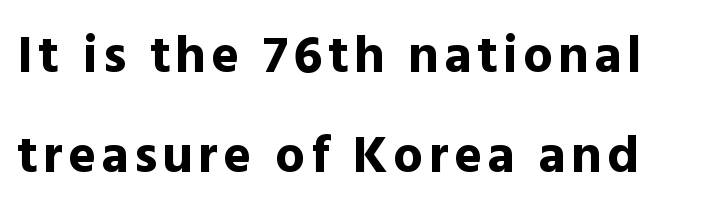
Q: Is the text bold? A: Yes.
Q: Is the text italic (slanted)? A: No, it is upright.
Q: Is the typeface a serif or a sans-serif typeface? A: Sans-serif.
Q: Is the text underlined? A: No.
Q: Width (condensed, normal, or wide)? A: Normal.
Q: x-height? A: Medium.
Q: Monospaced? A: No.
